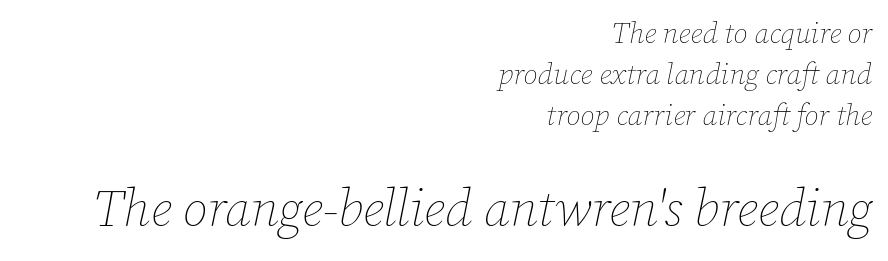
{"italic": "yes", "lean": "right", "slant_degrees": 12, "bold": "no", "weight": "thin", "width": "normal", "stroke_contrast": "low", "x_height": "medium", "monospaced": "no", "underline": "no", "align": "right", "line_spacing": "normal", "line_spacing_ratio": 1.41, "letter_spacing": "normal", "letter_spacing_em": 0.0, "larger_block": "second", "size_ratio": 1.76, "glyph_px": 51}
